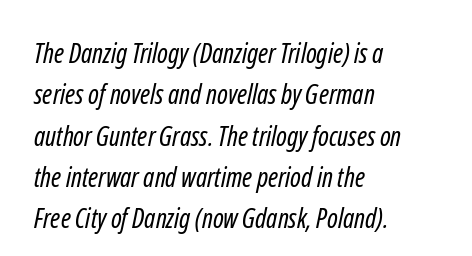
The image shows 27 px text type; set left-aligned, normal line spacing (1.53x), normal letter spacing, not underlined.
